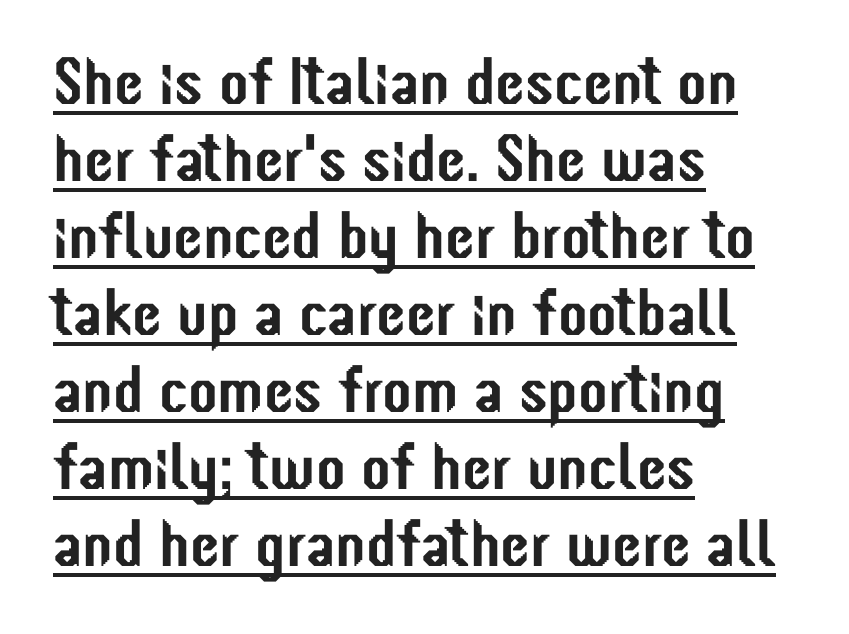
Q: Is the text italic (slanted)? A: No, it is upright.
Q: Is the typeface a serif or a sans-serif typeface? A: Sans-serif.
Q: Is the text underlined? A: Yes.
Q: How is the paragraph aligned? A: Left-aligned.
Q: Is the spacing between letters normal or unusually wide? A: Normal.
Q: Is the spacing between lines tight, normal or loose? A: Tight.
Q: Width (condensed, normal, or wide)? A: Condensed.
Q: Stroke contrast? A: Low.
Q: x-height? A: Medium.
Q: Monospaced? A: No.
